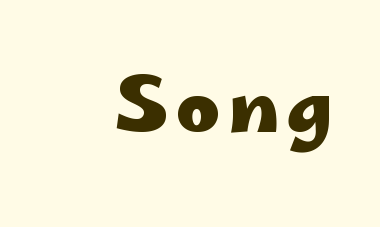
The image shows 75 px heavy, wide sans-serif type, upright; set not underlined; low stroke contrast and a small x-height.
